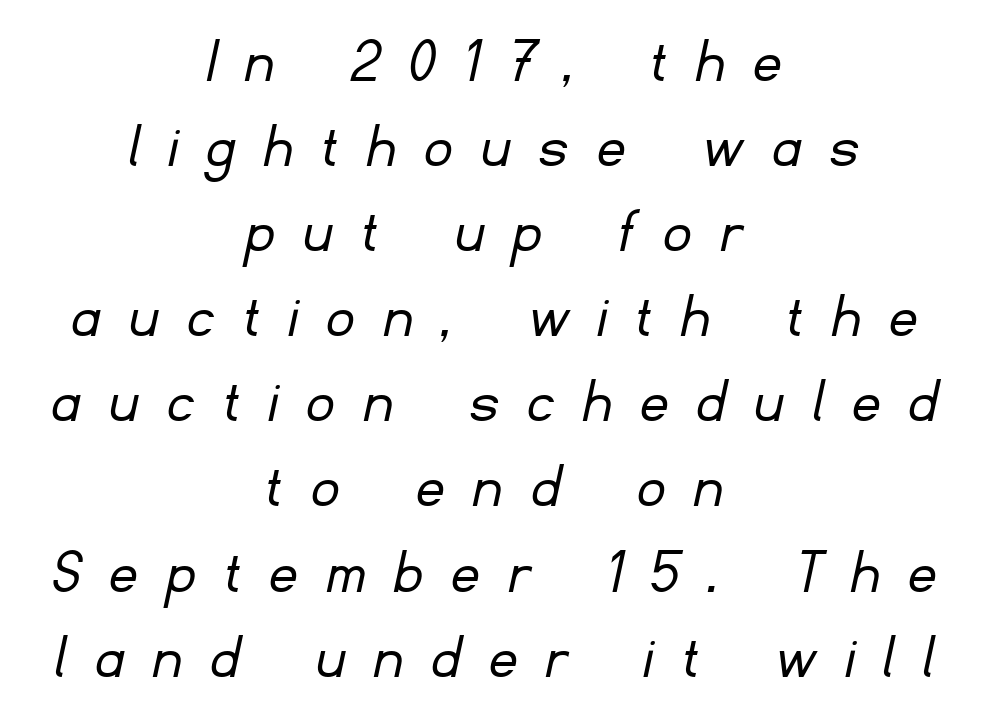
The image shows 67 px light sans-serif type; set centered, normal line spacing (1.27x), unusually wide letter spacing (+0.45 em), not underlined; low stroke contrast and a small x-height.
